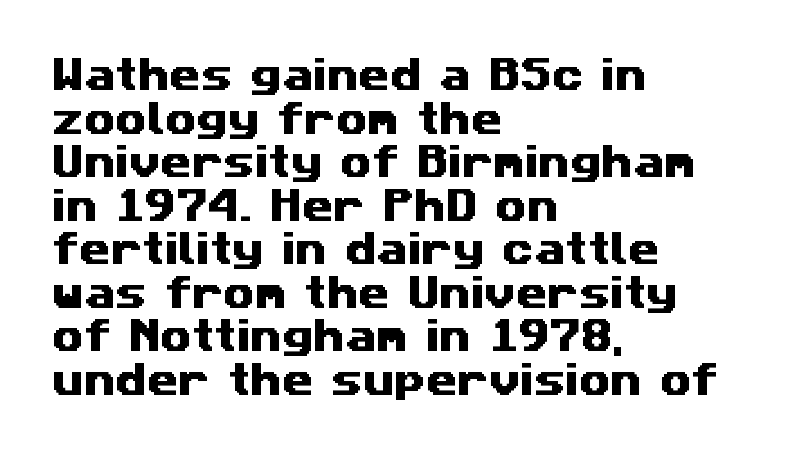
Check the space under the baseline: it is left empty. Tracking here is standard; glyphs follow each other at the usual distance. The face used here is proportionally spaced, like ordinary book or web type. The rendering shows plain stroke endings on the letterforms — a sans-serif design. Typeset ragged right — the left edge is the straight one.
